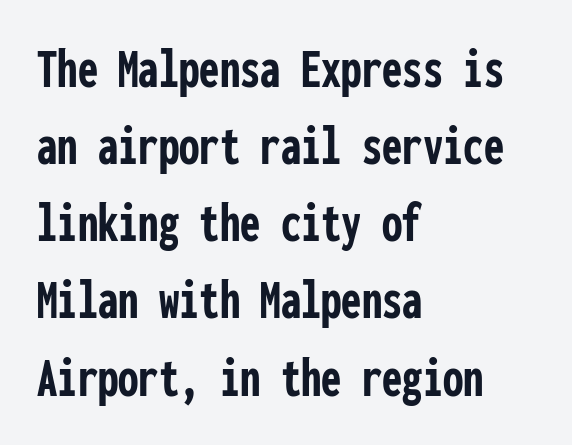
{"serif": "no", "italic": "no", "bold": "yes", "weight": "semibold", "width": "condensed", "stroke_contrast": "low", "x_height": "medium", "monospaced": "yes", "underline": "no", "align": "left", "line_spacing": "normal", "line_spacing_ratio": 1.33, "letter_spacing": "normal", "letter_spacing_em": 0.0, "glyph_px": 58}
